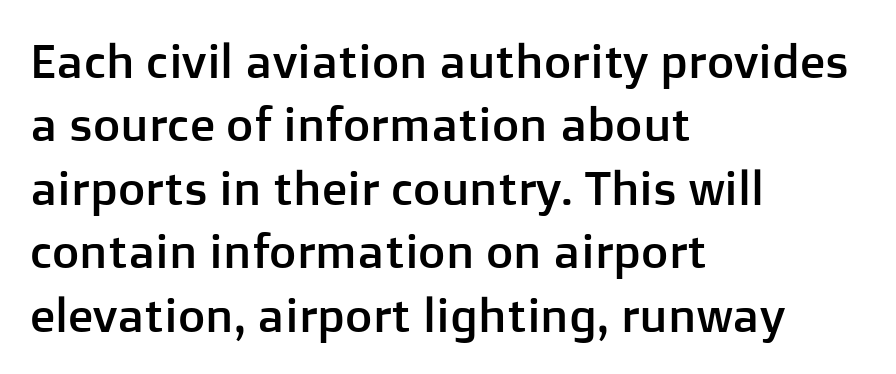
The line-height multiplier appears to be the usual default. Characters remain perfectly vertical along every line. The font family rendered here belongs to the sans-serif group. All the whitespace from short lines collects on the right. Descenders hang freely into open space.
